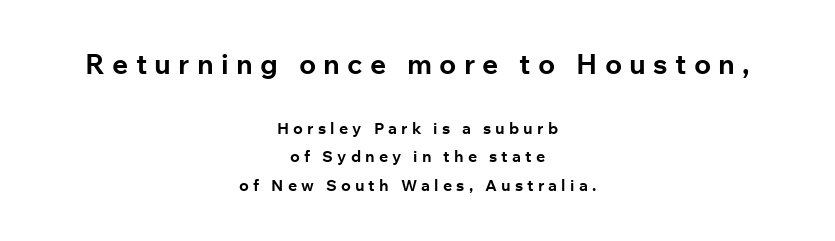
Honestly, there is no underline to notice here at all. How heavy is the stroke? Heavy — this is a bold. A centered setting, common on invitations and titles, is used for this passage. Large over small — that's the arrangement of the two blocks here. Characters follow at a spacing far wider than the type designer built in. Letterform terminals end flat and unadorned throughout the passage.
